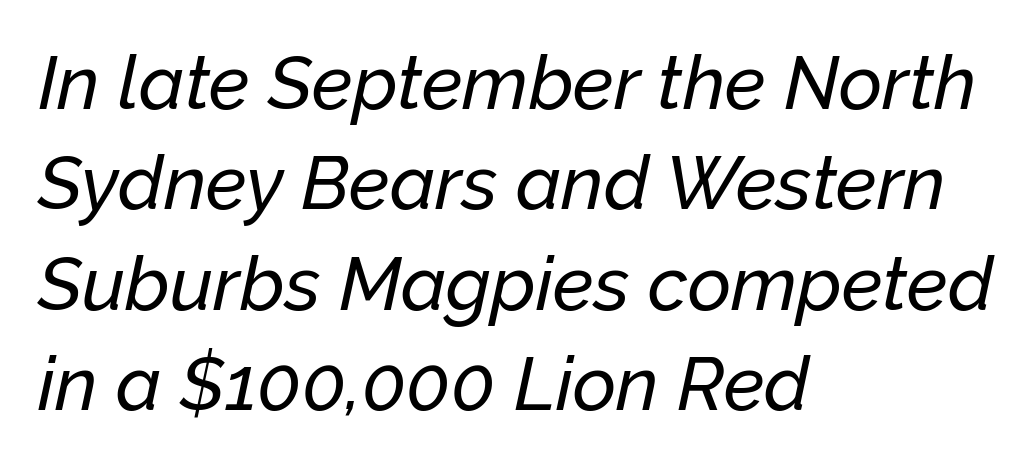
These lines keep a tight, regular rhythm from letter to letter. Descenders are the only things crossing below the line. A typesetter would call this proportional, since set widths differ per character. Posture: slanted.
